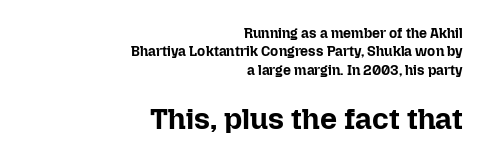
Honestly, the letter spacing is just normal — you wouldn't notice it. Rows of type keep a routine distance in the vertical direction. Weight check: bold — yes, fully. No italicization has been applied; the sample stays upright. This rendering features lettering with no underline. This sample is right-justified, so line beginnings fall wherever the words allow.
